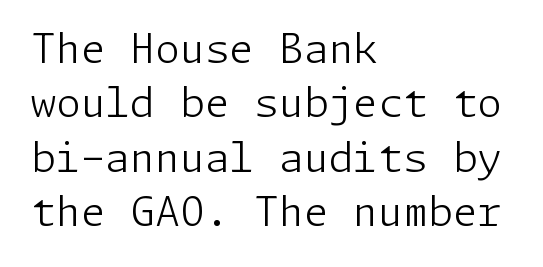
Q: Is the text bold? A: No.
Q: Is the text italic (slanted)? A: No, it is upright.
Q: Is the typeface a serif or a sans-serif typeface? A: Sans-serif.
Q: Is the text underlined? A: No.
Q: How is the paragraph aligned? A: Left-aligned.
Q: Is the spacing between letters normal or unusually wide? A: Normal.
Q: Is the spacing between lines tight, normal or loose? A: Normal.
Q: Width (condensed, normal, or wide)? A: Normal.
Q: Stroke contrast? A: Low.
Q: x-height? A: Medium.
